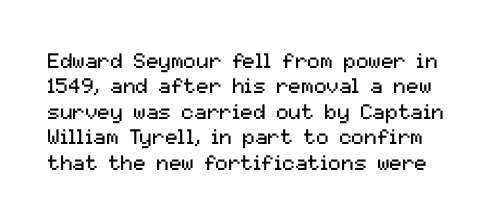
Q: Is the text bold? A: No.
Q: Is the text italic (slanted)? A: No, it is upright.
Q: Is the text underlined? A: No.
Q: Is the spacing between letters normal or unusually wide? A: Normal.
